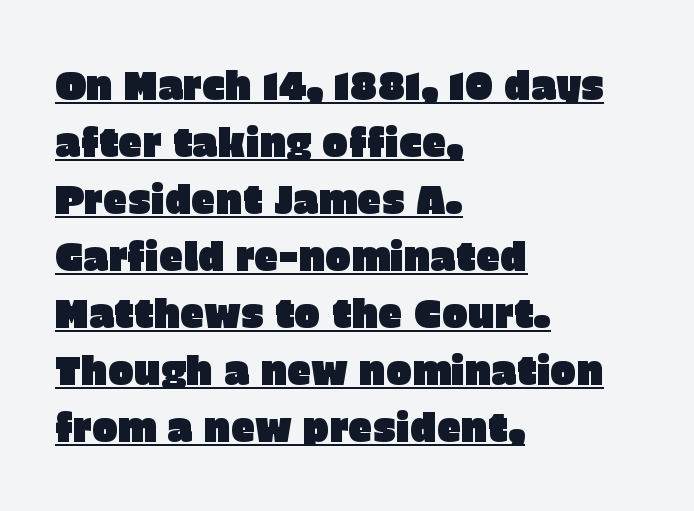
{"serif": "no", "italic": "no", "width": "normal", "stroke_contrast": "low", "x_height": "large", "monospaced": "no", "underline": "yes", "align": "left", "line_spacing": "normal", "line_spacing_ratio": 1.46, "letter_spacing": "normal", "letter_spacing_em": 0.0, "glyph_px": 39}
